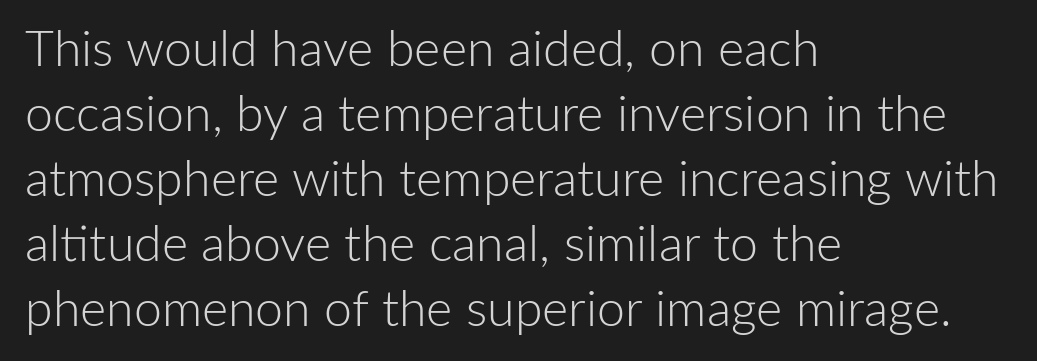
{"serif": "no", "italic": "no", "bold": "no", "weight": "light", "width": "normal", "stroke_contrast": "low", "x_height": "medium", "monospaced": "no", "underline": "no", "align": "left", "line_spacing": "normal", "line_spacing_ratio": 1.3, "letter_spacing": "normal", "letter_spacing_em": 0.0, "glyph_px": 50}
